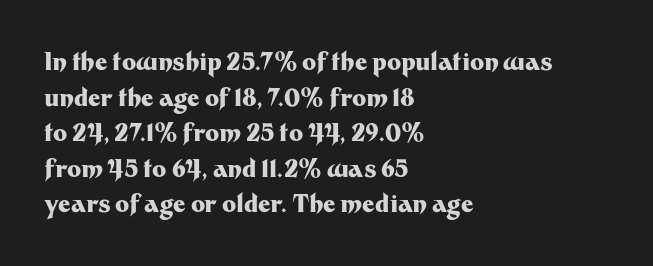
{"italic": "no", "bold": "yes", "underline": "no", "align": "left", "line_spacing": "normal", "line_spacing_ratio": 1.48, "letter_spacing": "normal", "letter_spacing_em": 0.0, "glyph_px": 24}
